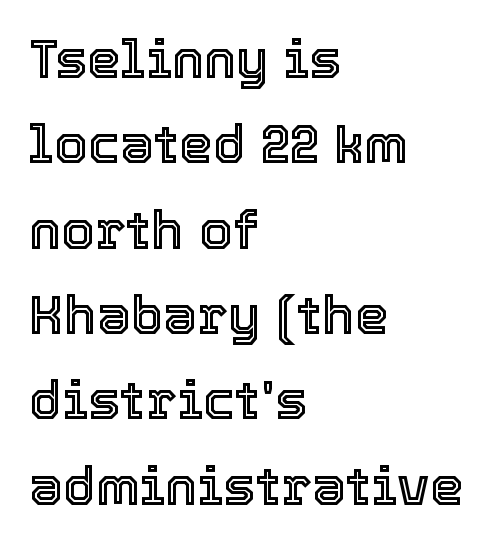
If you drew a line through each stem, it would be perfectly vertical. The rendering uses natural spacing where letterforms have individual widths. Each new line begins a customary step beneath the previous one. The setting favours the left margin, as ordinary paragraphs usually do. The horizontal fit of the characters is conventional and even. The strip under each line holds only bare page.
